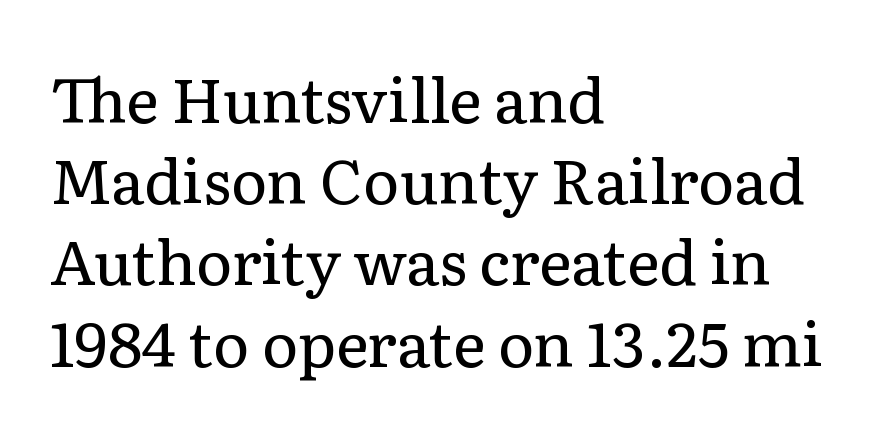
Q: Is the text bold? A: No.
Q: Is the text italic (slanted)? A: No, it is upright.
Q: Is the typeface a serif or a sans-serif typeface? A: Serif.
Q: Is the text underlined? A: No.
Q: How is the paragraph aligned? A: Left-aligned.
Q: Is the spacing between letters normal or unusually wide? A: Normal.
Q: Is the spacing between lines tight, normal or loose? A: Normal.
Q: Width (condensed, normal, or wide)? A: Normal.
Q: Stroke contrast? A: Low.
Q: x-height? A: Medium.
Q: Monospaced? A: No.
